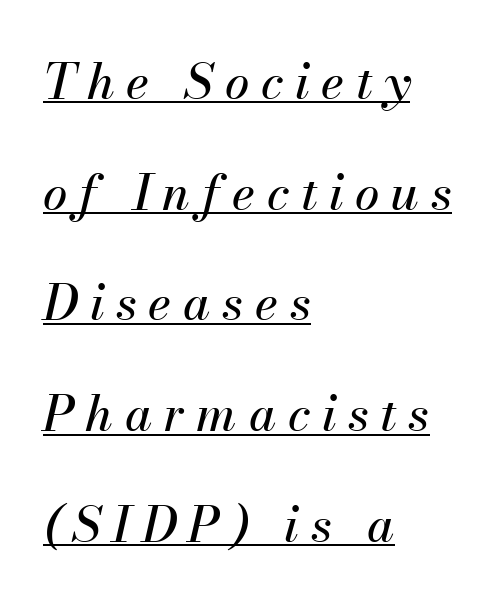
The image shows 49 px text type, italic (leaning right); set left-aligned, loose line spacing (2.26x), unusually wide letter spacing (+0.24 em), underlined; medium stroke contrast and a small x-height.
